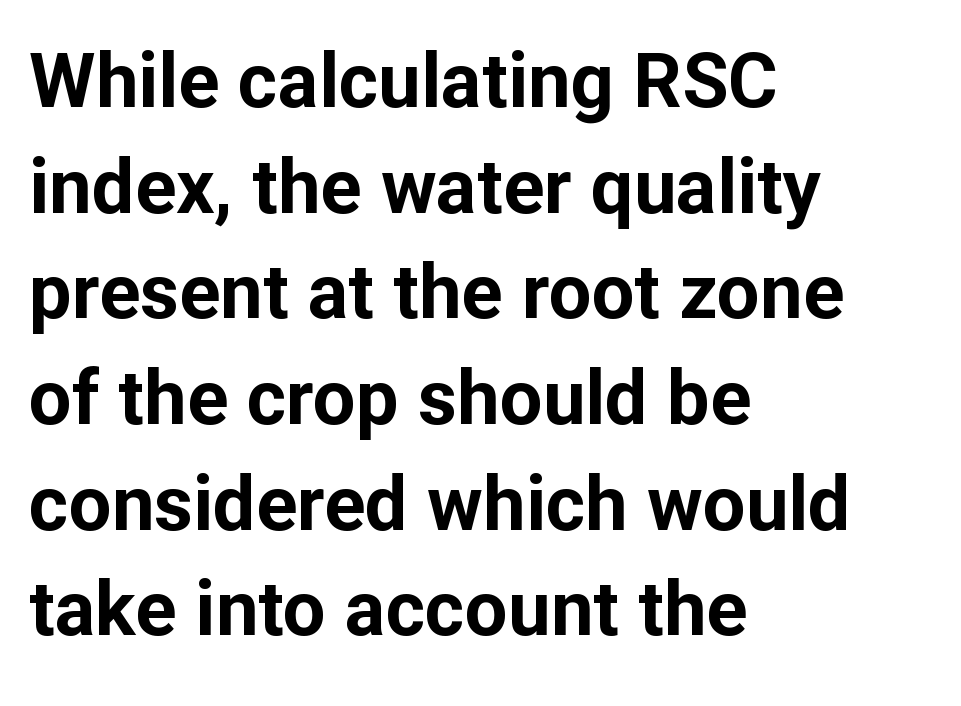
The image shows 76 px bold sans-serif type, upright; set left-aligned, normal line spacing (1.39x), normal letter spacing, not underlined; low stroke contrast and a medium x-height.
